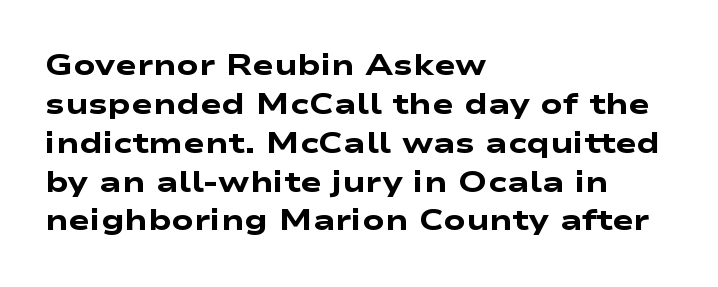
The image shows 29 px heavy, wide sans-serif type; set left-aligned, normal line spacing (1.34x), normal letter spacing, not underlined; low stroke contrast and a medium x-height.
